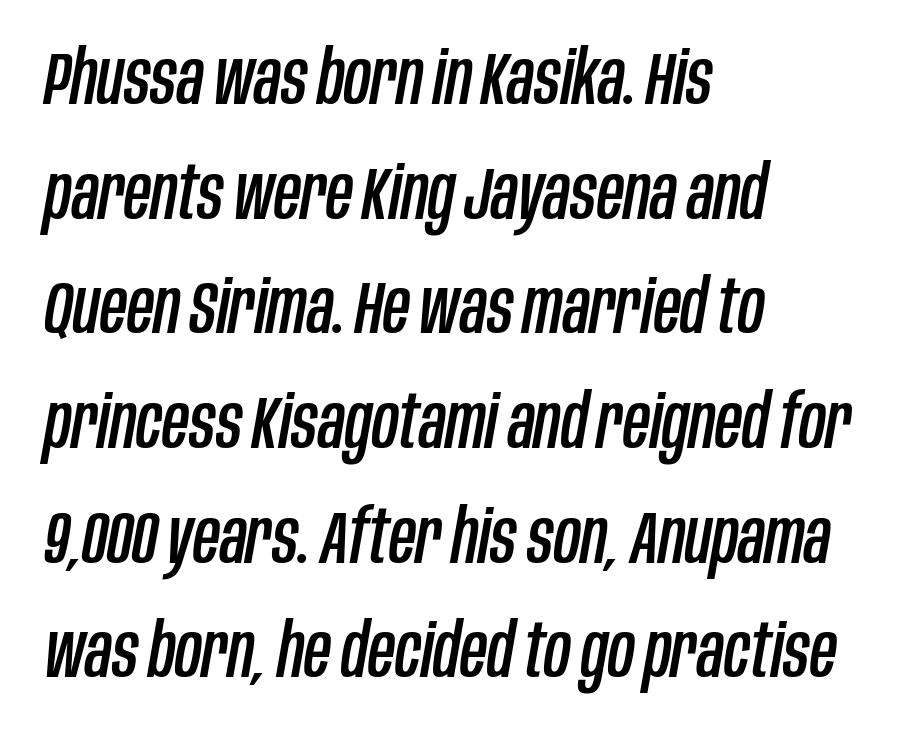
{"italic": "yes", "lean": "right", "slant_degrees": 10, "width": "condensed", "stroke_contrast": "low", "x_height": "large", "monospaced": "no", "underline": "no", "align": "left", "line_spacing": "normal", "line_spacing_ratio": 1.55, "letter_spacing": "normal", "letter_spacing_em": 0.0, "glyph_px": 74}
